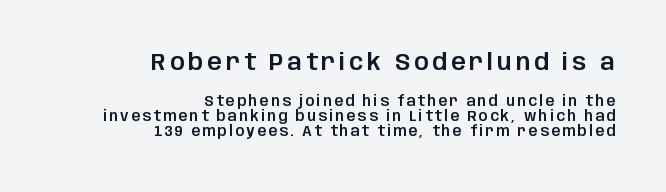
The image shows 23 px text type, upright; set right-aligned, tight line spacing (1.08x), not underlined; the first (top) block is 1.64x larger.
